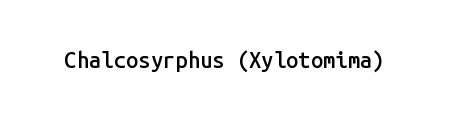
{"italic": "no", "bold": "semi", "underline": "no", "letter_spacing": "normal", "letter_spacing_em": 0.0, "glyph_px": 22}
